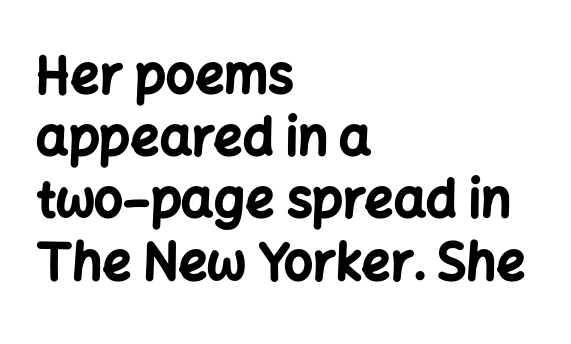
Does the lettering tilt? It doesn't — this is upright. In CSS terms this would be text-align: left. Is the type bold? Yes — the strokes are clearly thick and heavy. Think of a printed novel: that variable character pitch is what you see here.
